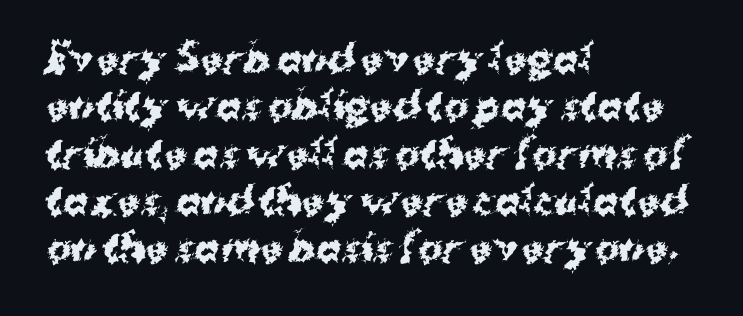
Rows of type keep a routine distance in the vertical direction. Set as a true bold cut, around the 700 mark. These lines are composed in type without serifs. Every row of glyphs begins at an identical x-position on the left. No extra tracking has been applied to these lines.
